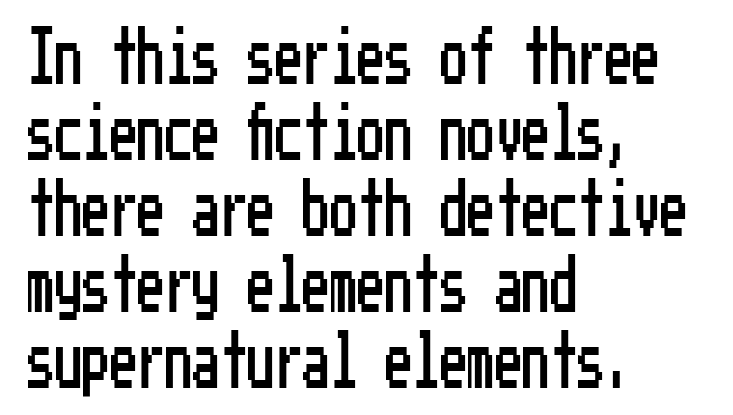
The image shows 55 px condensed sans-serif type, upright; set left-aligned, normal line spacing (1.38x), normal letter spacing, not underlined; low stroke contrast and a medium x-height.
